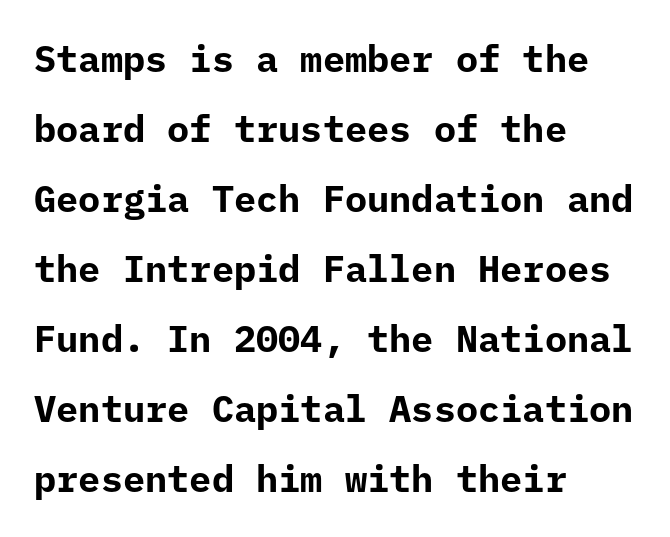
The image shows 37 px bold sans-serif type, upright, monospaced; set left-aligned, line spacing 1.89x, normal letter spacing, not underlined; low stroke contrast and a medium x-height.
